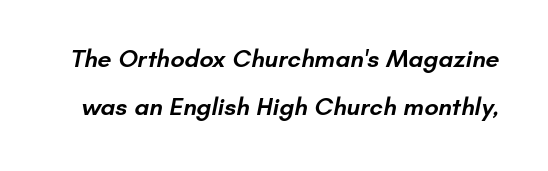
The area under the type is left untouched. In terms of weight, the rendering is demibold, just under bold. Quick note: interline space is abundant. Short note: letters normally spaced.
